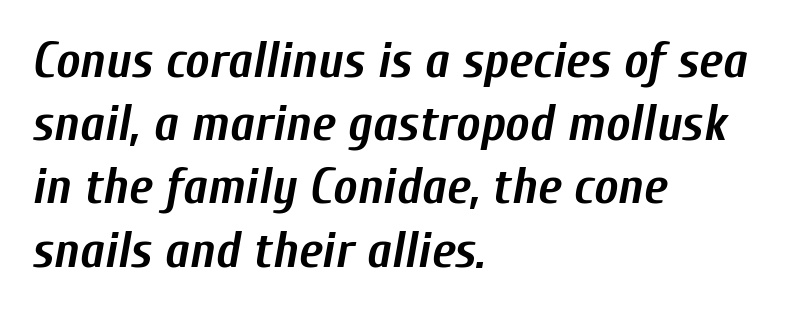
{"italic": "yes", "lean": "right", "slant_degrees": 10, "bold": "yes", "weight": "semibold", "width": "condensed", "stroke_contrast": "low", "x_height": "medium", "monospaced": "no", "underline": "no", "align": "left", "line_spacing_ratio": 1.24, "letter_spacing": "normal", "letter_spacing_em": 0.0, "glyph_px": 51}
